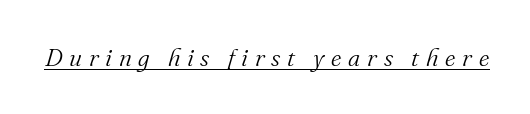
A typesetter would mark this as italic. Summary of weight: not heavy and not bold. You could only call the tracking loose — the letters float apart. The words here are underlined.
